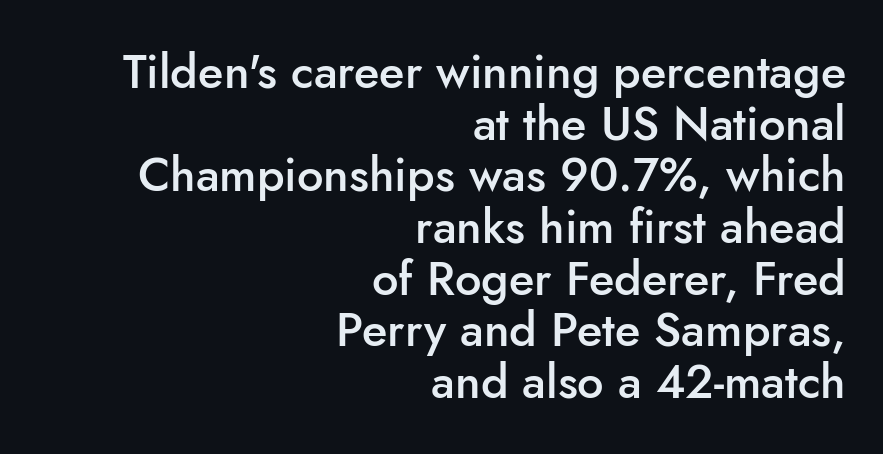
The image shows 47 px semibold sans-serif type, upright; set right-aligned, tight line spacing (1.1x), normal letter spacing, not underlined; low stroke contrast and a small x-height.
